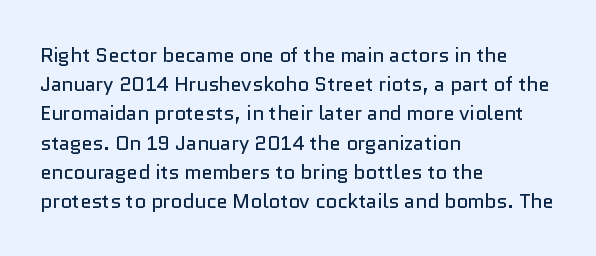
{"italic": "no", "bold": "no", "underline": "no", "align": "left", "line_spacing": "normal", "line_spacing_ratio": 1.46, "letter_spacing": "normal", "letter_spacing_em": 0.0, "glyph_px": 20}
